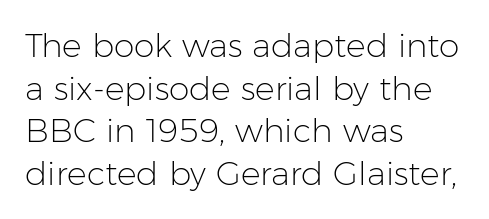
{"serif": "no", "italic": "no", "bold": "no", "weight": "light", "width": "normal", "stroke_contrast": "low", "x_height": "medium", "monospaced": "no", "underline": "no", "align": "left", "line_spacing": "normal", "line_spacing_ratio": 1.29, "letter_spacing": "normal", "letter_spacing_em": 0.0, "glyph_px": 33}
